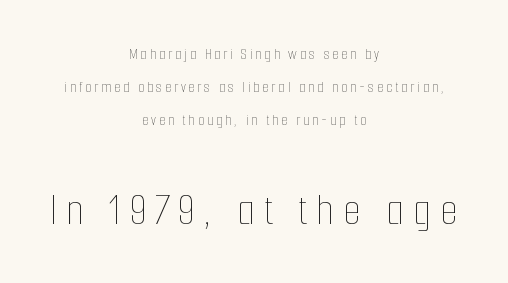
{"italic": "no", "bold": "no", "weight": "thin", "width": "condensed", "stroke_contrast": "low", "x_height": "medium", "monospaced": "no", "underline": "no", "align": "center", "line_spacing": "loose", "line_spacing_ratio": 2.07, "larger_block": "second", "size_ratio": 2.94, "glyph_px": 47}
